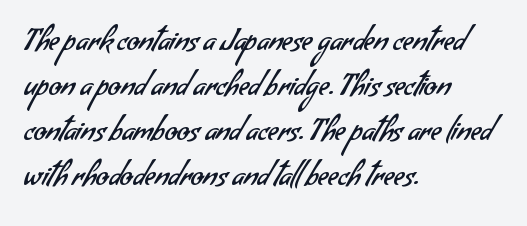
Q: Is the text bold? A: No.
Q: Is the typeface a serif or a sans-serif typeface? A: Sans-serif.
Q: Is the text underlined? A: No.
Q: How is the paragraph aligned? A: Left-aligned.
Q: Is the spacing between letters normal or unusually wide? A: Normal.
Q: Is the spacing between lines tight, normal or loose? A: Normal.
Q: Width (condensed, normal, or wide)? A: Normal.
Q: Stroke contrast? A: Low.
Q: x-height? A: Small.
Q: Monospaced? A: No.
